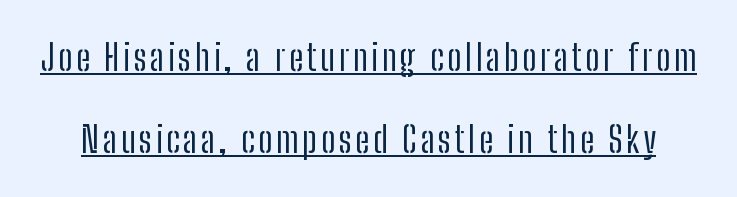
The designer dialed line spacing up above the default. The typography opts for an upright posture over an oblique one. The letters advance in unequal steps, a hallmark of proportional type. The face used here appears with an underline applied.
